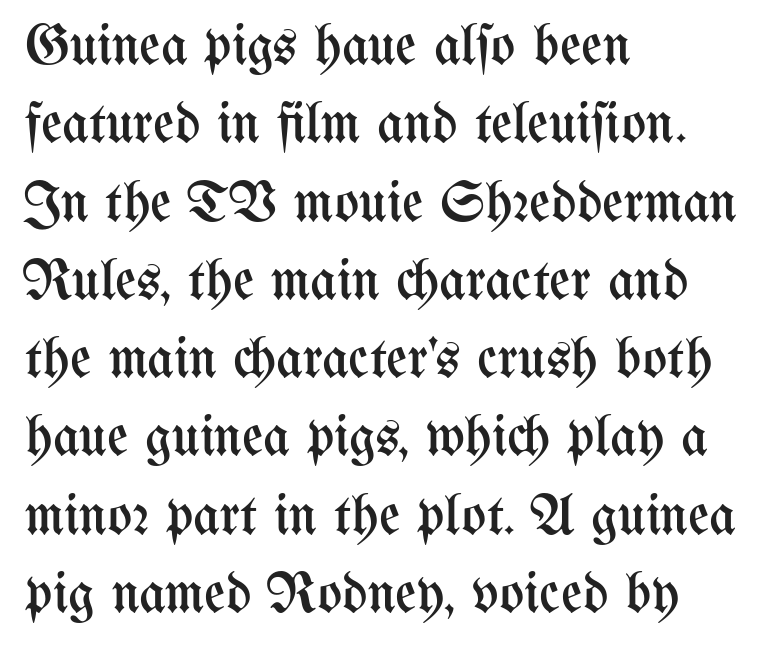
Q: Is the text bold? A: No.
Q: Is the text italic (slanted)? A: No, it is upright.
Q: Is the text underlined? A: No.
Q: How is the paragraph aligned? A: Left-aligned.
Q: Is the spacing between letters normal or unusually wide? A: Normal.
Q: Is the spacing between lines tight, normal or loose? A: Normal.
Q: Width (condensed, normal, or wide)? A: Condensed.
Q: Stroke contrast? A: Medium.
Q: x-height? A: Medium.
Q: Monospaced? A: No.
